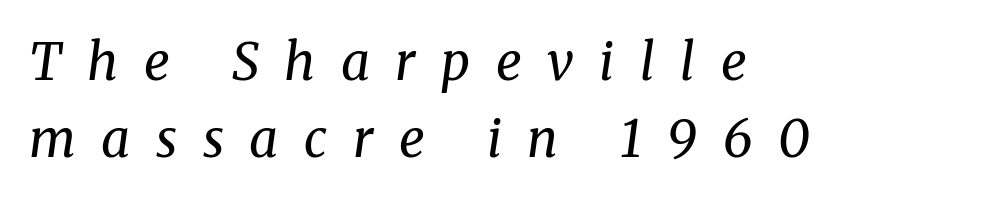
Q: Is the text bold? A: No.
Q: Is the text italic (slanted)? A: Yes, it leans right by about 8 degrees.
Q: Is the typeface a serif or a sans-serif typeface? A: Serif.
Q: Is the text underlined? A: No.
Q: How is the paragraph aligned? A: Left-aligned.
Q: Is the spacing between letters normal or unusually wide? A: Unusually wide.
Q: Is the spacing between lines tight, normal or loose? A: Normal.
Q: Width (condensed, normal, or wide)? A: Normal.
Q: Stroke contrast? A: Medium.
Q: x-height? A: Medium.
Q: Monospaced? A: No.
